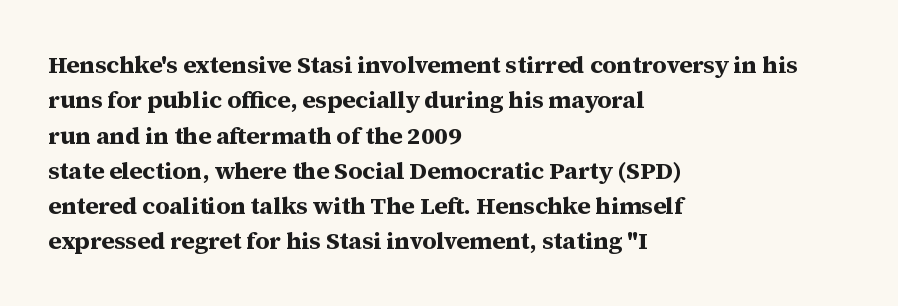
The baseline area is clear. Rendered with straight, roman letterforms. The face used here has the dense, thick strokes of a bold. One-word summary of the alignment: left.
